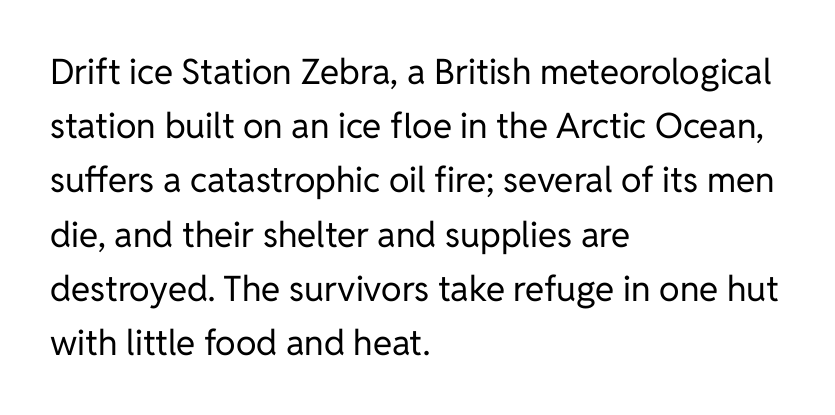
The image shows 35 px regular-weight sans-serif type, upright; set left-aligned, normal line spacing (1.55x), normal letter spacing, not underlined; low stroke contrast and a medium x-height.
